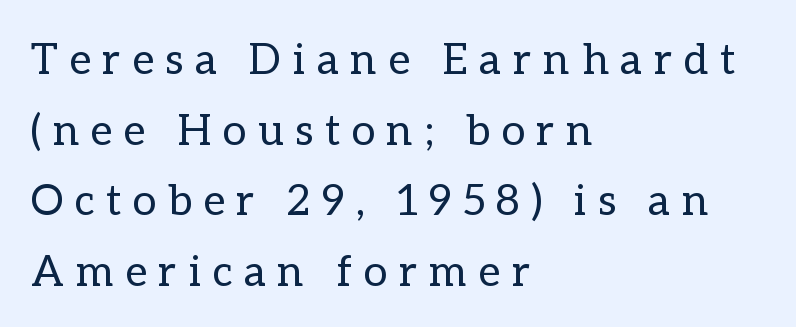
Quick note: underline off. The font sits on the lighter half of the weight spectrum, regular included. Notice how the stems are strictly vertical — no italics here. Horizontal alignment here is leftward, the default for most running prose. Tracking here is generous; glyphs stand well apart from one another. Regular leading.
